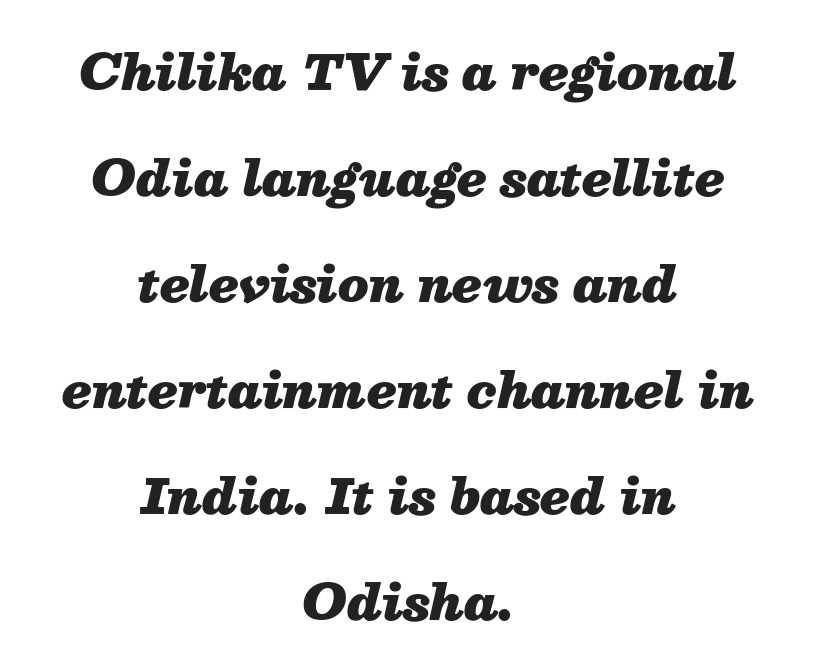
Q: Is the text bold? A: Yes.
Q: Is the text italic (slanted)? A: Yes, it leans right by about 13 degrees.
Q: Is the text underlined? A: No.
Q: How is the paragraph aligned? A: Centered.
Q: Is the spacing between letters normal or unusually wide? A: Normal.
Q: Is the spacing between lines tight, normal or loose? A: Loose.
Q: Width (condensed, normal, or wide)? A: Normal.
Q: Stroke contrast? A: Medium.
Q: x-height? A: Medium.
Q: Monospaced? A: No.
